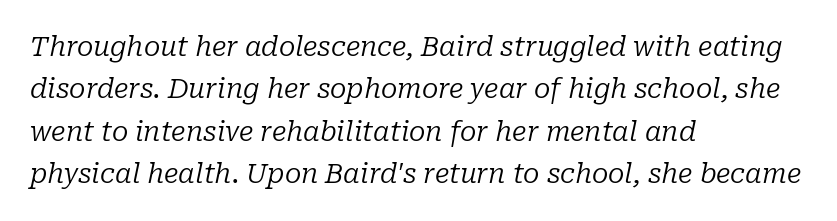
Q: Is the text bold? A: No.
Q: Is the text italic (slanted)? A: Yes, it leans right by about 10 degrees.
Q: Is the text underlined? A: No.
Q: How is the paragraph aligned? A: Left-aligned.
Q: Is the spacing between letters normal or unusually wide? A: Normal.
Q: Is the spacing between lines tight, normal or loose? A: Normal.
